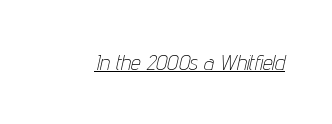
{"italic": "yes", "lean": "right", "slant_degrees": 12, "bold": "no", "underline": "yes", "letter_spacing": "normal", "letter_spacing_em": 0.0, "glyph_px": 22}
